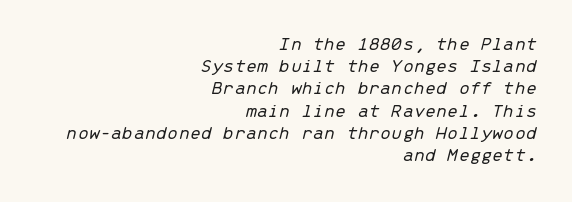
The image shows 20 px text type, italic (leaning right); set right-aligned, tight line spacing (1.11x), normal letter spacing, not underlined.
